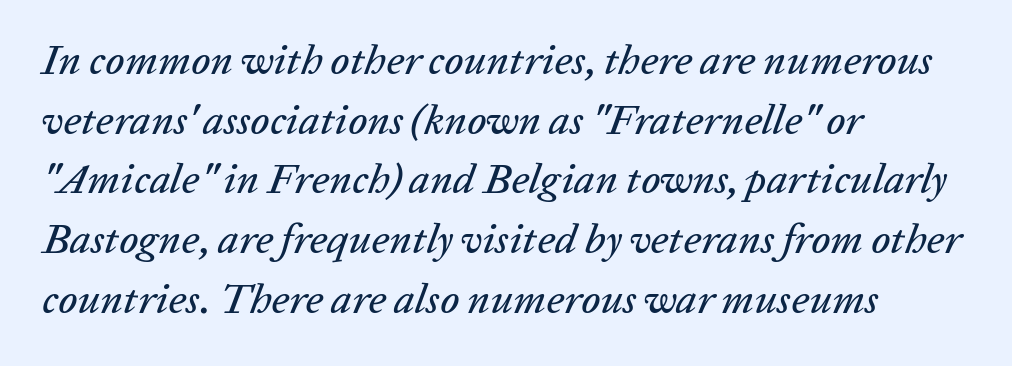
Q: Is the text italic (slanted)? A: Yes, it leans right by about 20 degrees.
Q: Is the text underlined? A: No.
Q: How is the paragraph aligned? A: Left-aligned.
Q: Is the spacing between letters normal or unusually wide? A: Normal.
Q: Is the spacing between lines tight, normal or loose? A: Normal.
Q: Width (condensed, normal, or wide)? A: Normal.
Q: Stroke contrast? A: Low.
Q: x-height? A: Medium.
Q: Monospaced? A: No.
